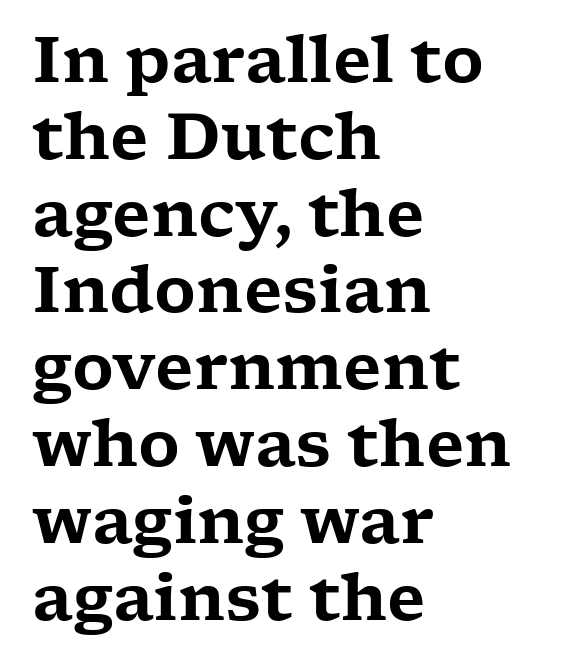
Each letter keeps its own natural width here, so spacing adapts to shape. Students, note that the glyphs here touch the page at normal intervals. Each letter's strokes conclude with small projecting serifs. The paragraph has a hard left edge and a soft right edge. Honestly, there is no underline to notice here at all.
